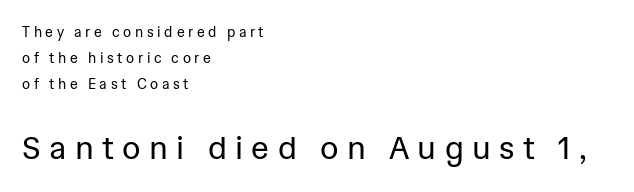
Q: Is the text bold? A: No.
Q: Is the text italic (slanted)? A: No, it is upright.
Q: Is the typeface a serif or a sans-serif typeface? A: Sans-serif.
Q: Is the text underlined? A: No.
Q: How is the paragraph aligned? A: Left-aligned.
Q: Is the spacing between letters normal or unusually wide? A: Unusually wide.
Q: Which block of text is set in a larger size, the first (top) or the second (bottom)? A: The second (bottom) one.
Q: Width (condensed, normal, or wide)? A: Normal.
Q: Stroke contrast? A: Low.
Q: x-height? A: Medium.
Q: Monospaced? A: No.
